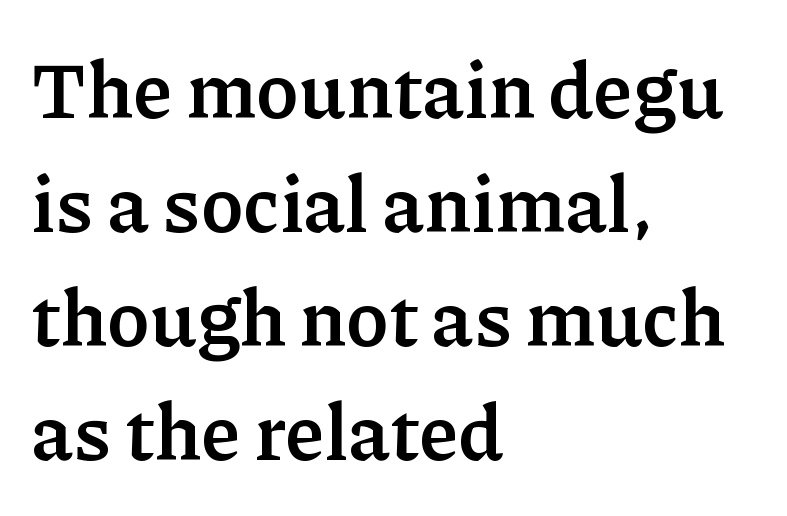
The image shows 78 px semibold serif type, upright; set left-aligned, normal line spacing (1.46x), normal letter spacing, not underlined; low stroke contrast and a medium x-height.
